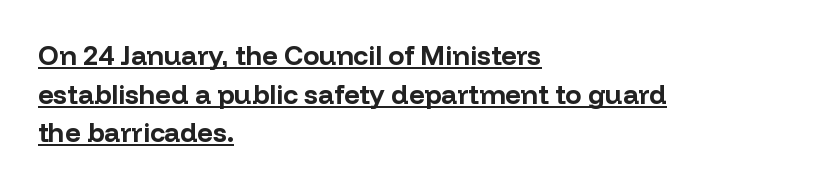
The lettering holds an erect, upright posture throughout. The tracking reads as untouched default to a designer's eye. What decoration does the sample have? An underline. This block has exactly the height ordinary leading produces. A full-strength bold gives these letters their thick strokes.
